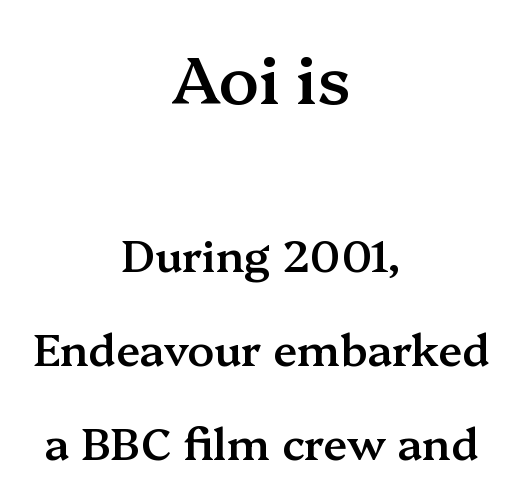
Q: Is the text bold? A: Semi-bold.
Q: Is the text italic (slanted)? A: No, it is upright.
Q: Is the typeface a serif or a sans-serif typeface? A: Serif.
Q: Is the text underlined? A: No.
Q: How is the paragraph aligned? A: Centered.
Q: Is the spacing between letters normal or unusually wide? A: Normal.
Q: Is the spacing between lines tight, normal or loose? A: Loose.
Q: Which block of text is set in a larger size, the first (top) or the second (bottom)? A: The first (top) one.
Q: Width (condensed, normal, or wide)? A: Normal.
Q: Stroke contrast? A: Medium.
Q: x-height? A: Medium.
Q: Monospaced? A: No.
